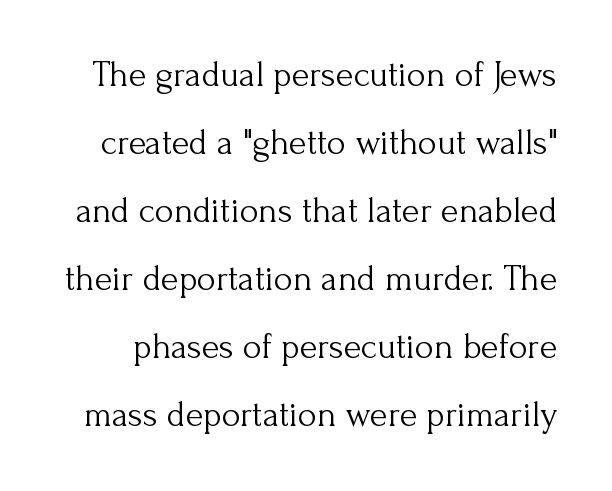
The image shows 36 px light serif type, upright; set line spacing 1.89x, normal letter spacing, not underlined; medium stroke contrast and a small x-height.
